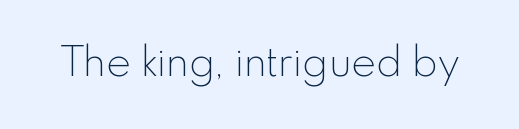
Spacing verdict: proportional, widths tailored to each character. Students, note that the glyphs here touch the page at normal intervals. Stroke mass is kept to a normal reading level or below. The face used here is a sans, in the tradition of grotesques and geometrics. Characters remain perfectly vertical along every line.
